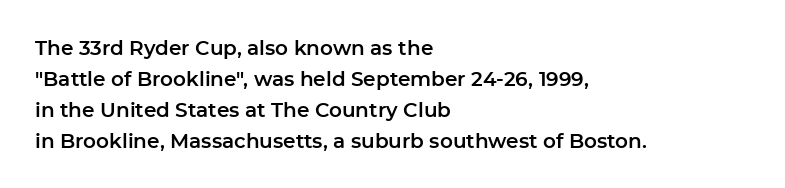
{"italic": "no", "underline": "no", "align": "left", "line_spacing": "normal", "line_spacing_ratio": 1.55, "letter_spacing": "normal", "letter_spacing_em": 0.0, "glyph_px": 20}
